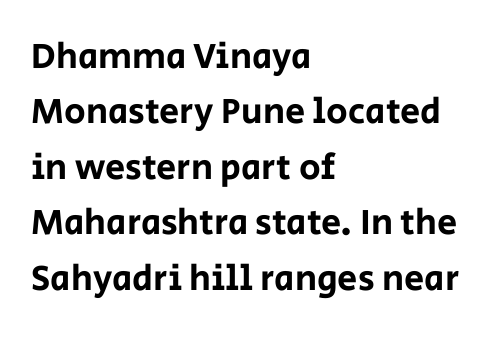
The image shows 36 px sans-serif type, upright; set left-aligned, normal line spacing (1.54x), normal letter spacing, not underlined; low stroke contrast and a large x-height.
